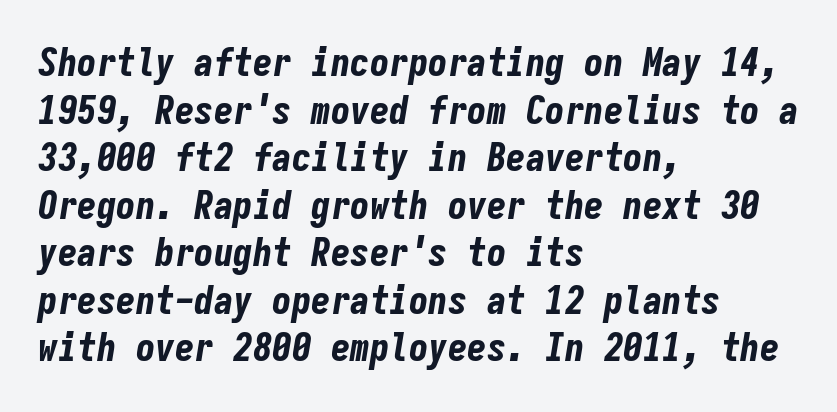
The image shows 39 px bold, condensed type, italic (leaning right), monospaced; set left-aligned, line spacing 1.22x, normal letter spacing, not underlined; low stroke contrast and a medium x-height.
